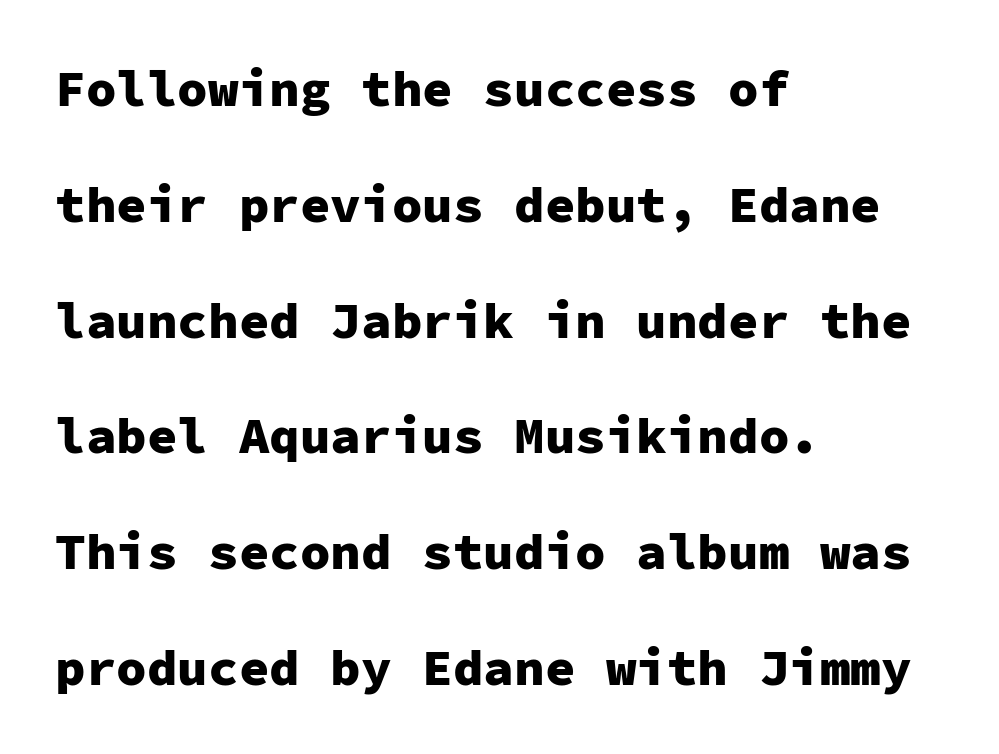
Quick note: interline space is abundant. The axis of the letterforms is exactly vertical. Has an underline been added? It has not. The passage shown has conventional tracking throughout. Note the uniform advance width — an 'i' takes as much space as an 'm'. All the whitespace from short lines collects on the right.
